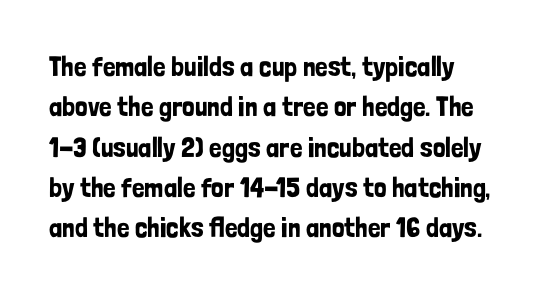
The image shows 28 px condensed sans-serif type, upright; set left-aligned, normal line spacing (1.44x), normal letter spacing, not underlined; low stroke contrast and a medium x-height.
